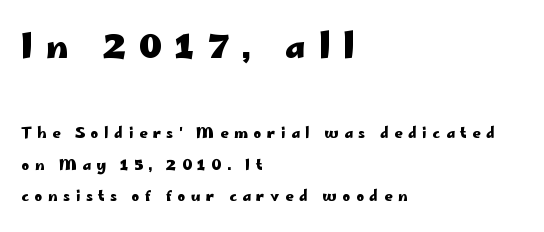
The image shows 33 px heavy, wide sans-serif type, upright; set left-aligned, loose line spacing (2.26x), unusually wide letter spacing (+0.4 em), not underlined; the first (top) block is 2.36x larger; low stroke contrast and a small x-height.
